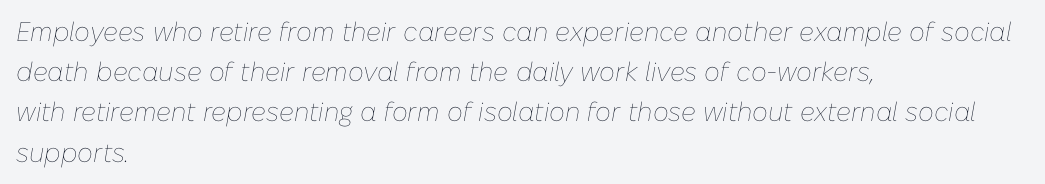
Q: Is the text bold? A: No.
Q: Is the text italic (slanted)? A: Yes, it leans right by about 10 degrees.
Q: Is the text underlined? A: No.
Q: How is the paragraph aligned? A: Left-aligned.
Q: Is the spacing between letters normal or unusually wide? A: Normal.
Q: Is the spacing between lines tight, normal or loose? A: Normal.
